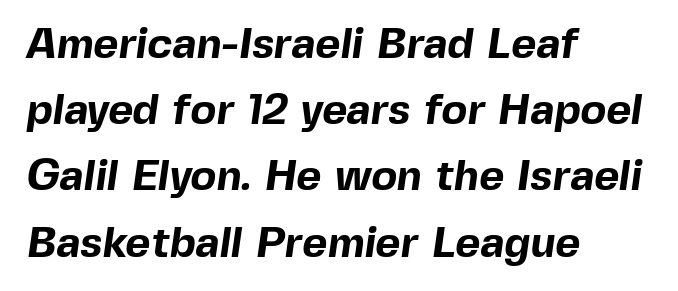
The image shows 43 px bold sans-serif type; set left-aligned, normal line spacing (1.54x), normal letter spacing, not underlined; a medium x-height.
